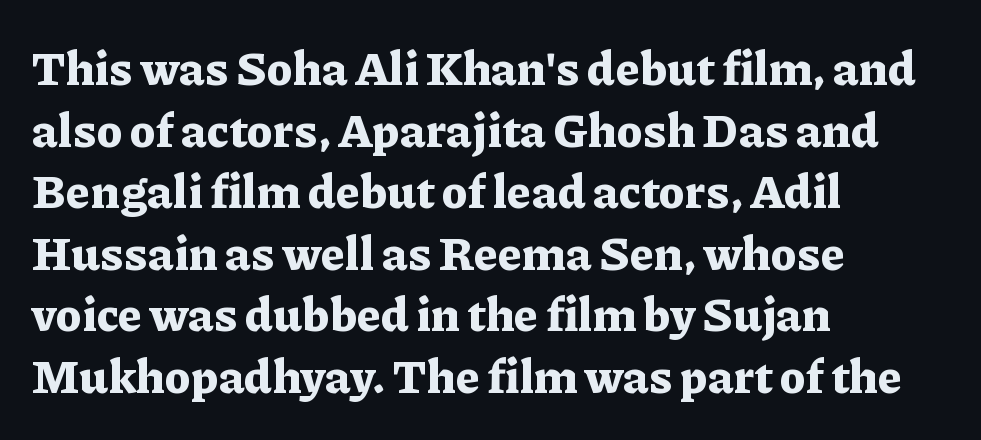
{"serif": "yes", "italic": "no", "bold": "yes", "weight": "bold", "width": "normal", "stroke_contrast": "low", "x_height": "medium", "monospaced": "no", "underline": "no", "align": "left", "line_spacing": "normal", "line_spacing_ratio": 1.31, "letter_spacing": "normal", "letter_spacing_em": 0.0, "glyph_px": 47}
